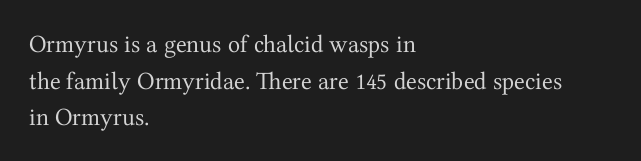
Q: Is the text bold? A: No.
Q: Is the text italic (slanted)? A: No, it is upright.
Q: Is the text underlined? A: No.
Q: How is the paragraph aligned? A: Left-aligned.
Q: Is the spacing between letters normal or unusually wide? A: Normal.
Q: Is the spacing between lines tight, normal or loose? A: Normal.
